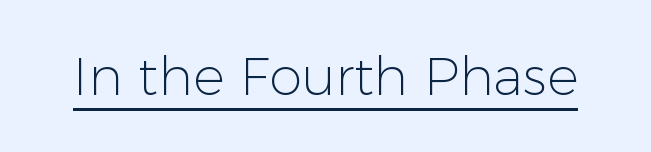
No italicization has been applied; the sample stays upright. Letterform terminals end flat and unadorned throughout the passage. Bold? No — there's no thickening of the strokes. This sample carries an underscore along the baseline area. Each letter keeps its own natural width here, so spacing adapts to shape.
